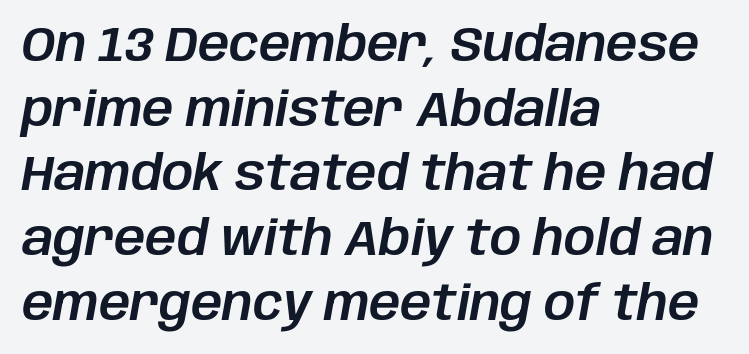
{"italic": "yes", "lean": "right", "slant_degrees": 10, "width": "normal", "stroke_contrast": "low", "x_height": "large", "monospaced": "no", "underline": "no", "align": "left", "line_spacing": "normal", "line_spacing_ratio": 1.32, "letter_spacing": "normal", "letter_spacing_em": 0.0, "glyph_px": 49}
